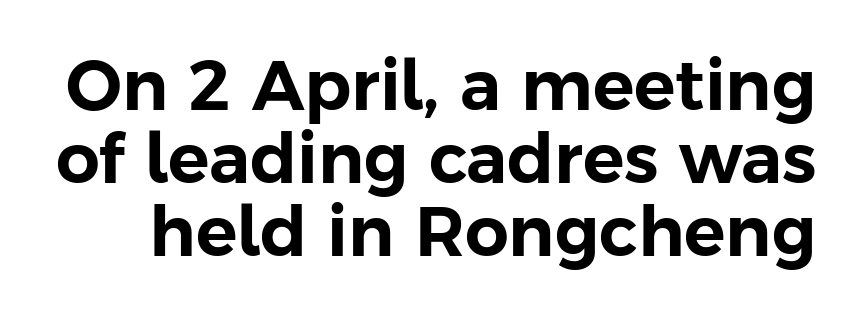
The rendering uses a small line-height, squeezing the rows. Letters rest on an invisible, unmarked baseline. Words appear dense and cohesive because spacing is normal. Posture: upright roman.
